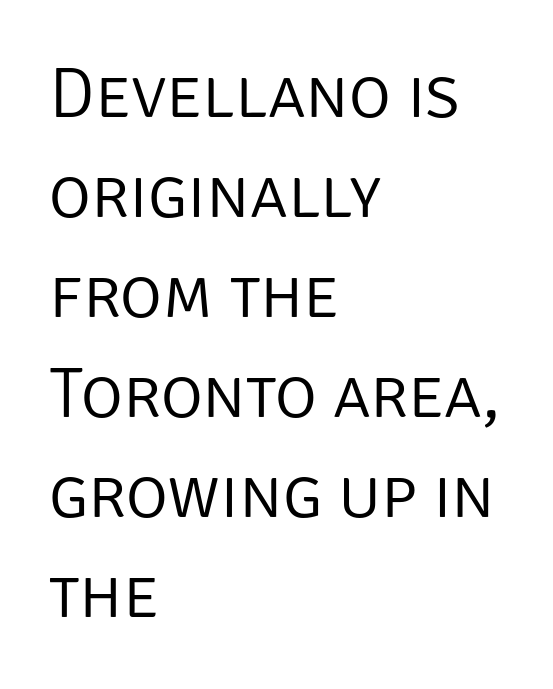
This sample uses a sans-serif face. A clean baseline with only descenders dipping below it. The typesetter chose a ragged-right arrangement here. Honestly, the row spacing looks completely unremarkable. Think standard paragraph weight, or any step lighter than that.
